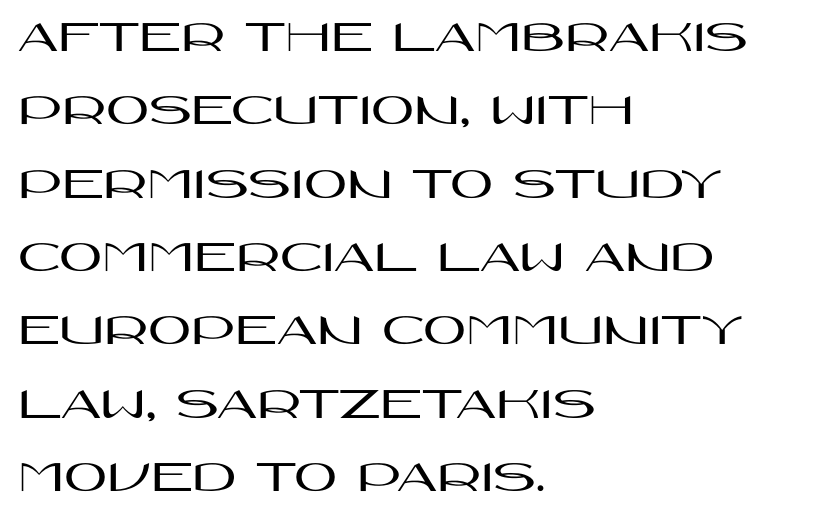
{"serif": "no", "italic": "no", "width": "wide", "stroke_contrast": "high", "x_height": "large", "monospaced": "no", "underline": "no", "align": "left", "line_spacing": "normal", "line_spacing_ratio": 1.56, "letter_spacing": "normal", "letter_spacing_em": 0.0, "glyph_px": 47}
